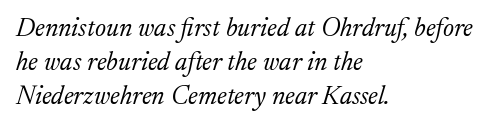
Q: Is the text bold? A: No.
Q: Is the text italic (slanted)? A: Yes, it leans right by about 17 degrees.
Q: Is the text underlined? A: No.
Q: How is the paragraph aligned? A: Left-aligned.
Q: Is the spacing between letters normal or unusually wide? A: Normal.
Q: Is the spacing between lines tight, normal or loose? A: Normal.
